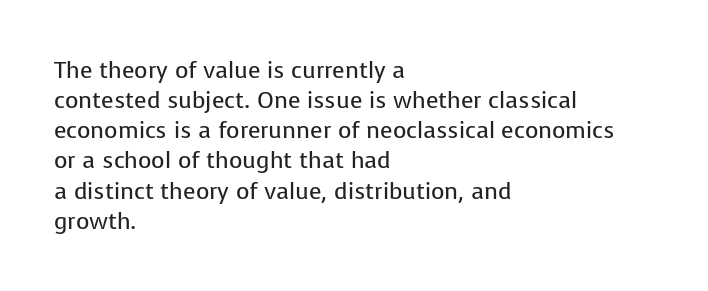
Q: Is the text bold? A: No.
Q: Is the text italic (slanted)? A: No, it is upright.
Q: Is the text underlined? A: No.
Q: How is the paragraph aligned? A: Left-aligned.
Q: Is the spacing between letters normal or unusually wide? A: Normal.
Q: Is the spacing between lines tight, normal or loose? A: Normal.
